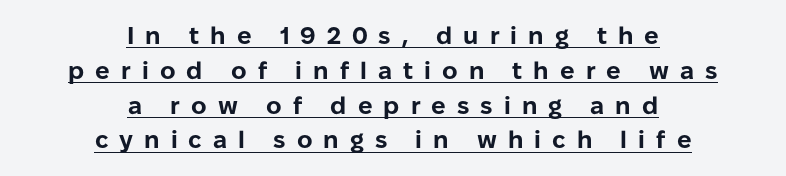
{"italic": "no", "bold": "yes", "underline": "yes", "align": "center", "line_spacing": "normal", "line_spacing_ratio": 1.45, "letter_spacing": "wide", "letter_spacing_em": 0.46, "glyph_px": 24}
